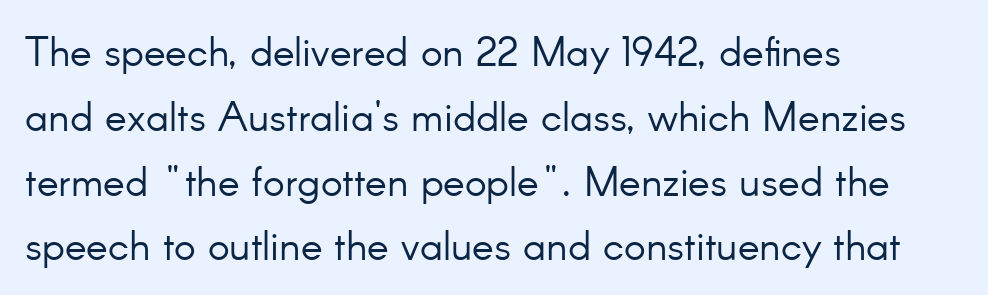
Q: Is the text bold? A: No.
Q: Is the text italic (slanted)? A: No, it is upright.
Q: Is the typeface a serif or a sans-serif typeface? A: Sans-serif.
Q: Is the text underlined? A: No.
Q: How is the paragraph aligned? A: Left-aligned.
Q: Is the spacing between letters normal or unusually wide? A: Normal.
Q: Is the spacing between lines tight, normal or loose? A: Normal.
Q: Width (condensed, normal, or wide)? A: Normal.
Q: Stroke contrast? A: Low.
Q: x-height? A: Small.
Q: Monospaced? A: No.
